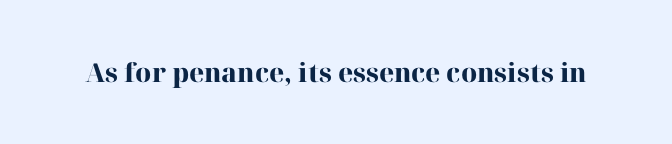
{"italic": "no", "bold": "yes", "underline": "no", "letter_spacing": "normal", "letter_spacing_em": 0.0, "glyph_px": 26}
